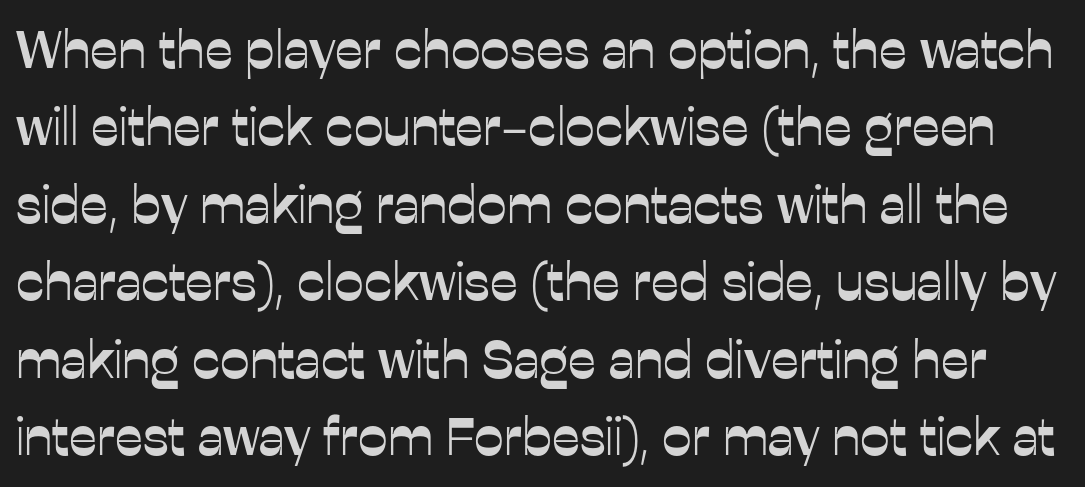
Q: Is the text italic (slanted)? A: No, it is upright.
Q: Is the typeface a serif or a sans-serif typeface? A: Sans-serif.
Q: Is the text underlined? A: No.
Q: Is the spacing between letters normal or unusually wide? A: Normal.
Q: Is the spacing between lines tight, normal or loose? A: Normal.
Q: Width (condensed, normal, or wide)? A: Normal.
Q: Stroke contrast? A: Low.
Q: x-height? A: Medium.
Q: Monospaced? A: No.
